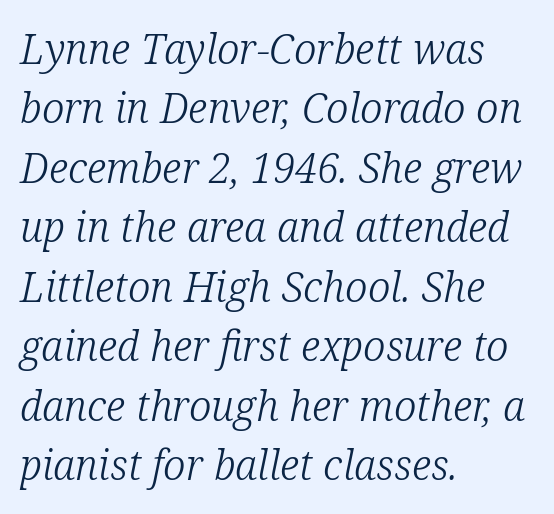
Q: Is the text bold? A: No.
Q: Is the text italic (slanted)? A: Yes, it leans right by about 12 degrees.
Q: Is the typeface a serif or a sans-serif typeface? A: Serif.
Q: Is the text underlined? A: No.
Q: How is the paragraph aligned? A: Left-aligned.
Q: Is the spacing between letters normal or unusually wide? A: Normal.
Q: Is the spacing between lines tight, normal or loose? A: Normal.
Q: Width (condensed, normal, or wide)? A: Normal.
Q: Stroke contrast? A: Low.
Q: x-height? A: Medium.
Q: Monospaced? A: No.
